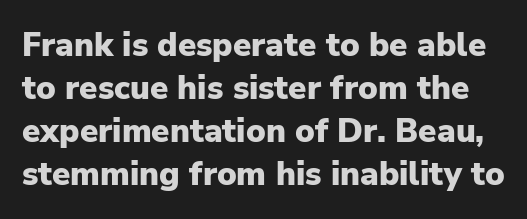
Horizontal bands of white between lines are of average thickness. Font category for this specimen: sans-serif. Posture: straight, roman, zero tilt. As a designer I'd log this as weight 700, bold. The letters advance in unequal steps, a hallmark of proportional type.
